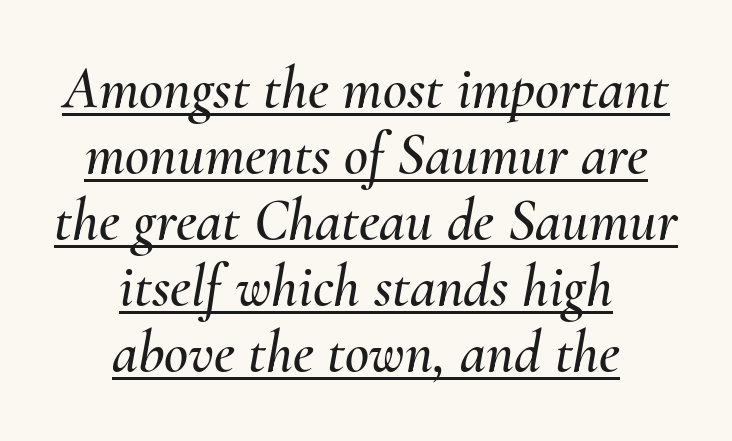
{"italic": "yes", "lean": "right", "slant_degrees": 10, "width": "normal", "stroke_contrast": "medium", "x_height": "small", "monospaced": "no", "underline": "yes", "align": "center", "line_spacing": "tight", "line_spacing_ratio": 1.12, "letter_spacing": "normal", "letter_spacing_em": 0.0, "glyph_px": 59}
